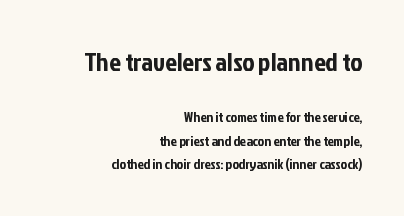
Q: Is the text italic (slanted)? A: No, it is upright.
Q: Is the text underlined? A: No.
Q: How is the paragraph aligned? A: Right-aligned.
Q: Is the spacing between letters normal or unusually wide? A: Normal.
Q: Is the spacing between lines tight, normal or loose? A: Normal.
Q: Which block of text is set in a larger size, the first (top) or the second (bottom)? A: The first (top) one.
